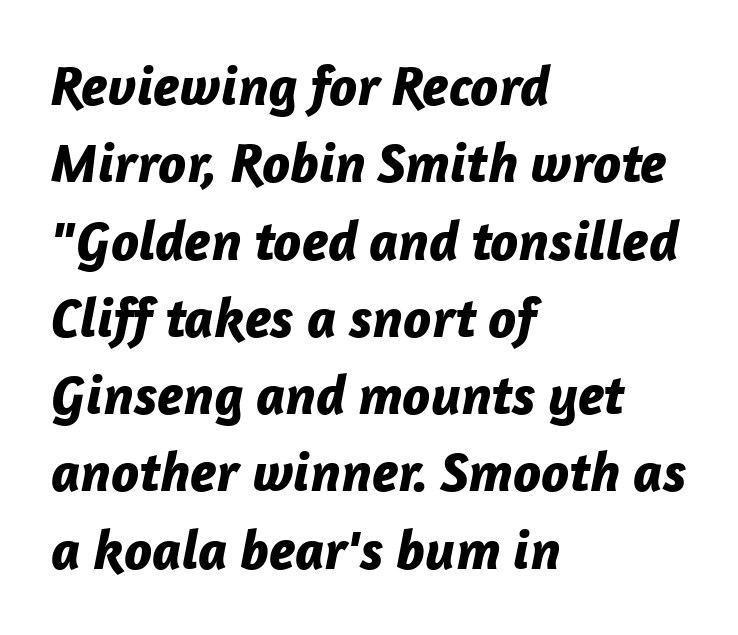
The image shows 56 px bold type, italic (leaning right); set left-aligned, normal line spacing (1.38x), normal letter spacing, not underlined; low stroke contrast and a medium x-height.
